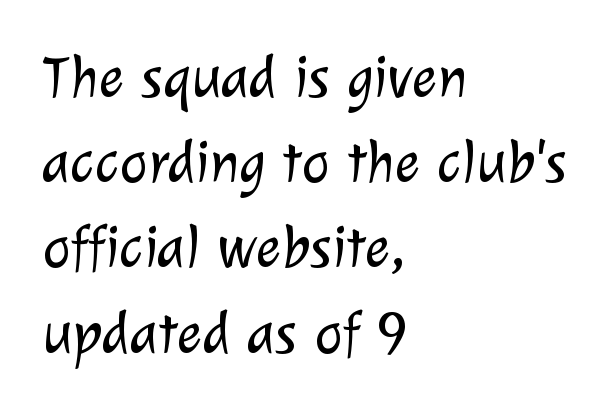
{"serif": "no", "bold": "no", "weight": "light", "width": "normal", "stroke_contrast": "low", "x_height": "medium", "monospaced": "no", "underline": "no", "align": "left", "line_spacing": "normal", "line_spacing_ratio": 1.42, "letter_spacing": "normal", "letter_spacing_em": 0.0, "glyph_px": 60}
